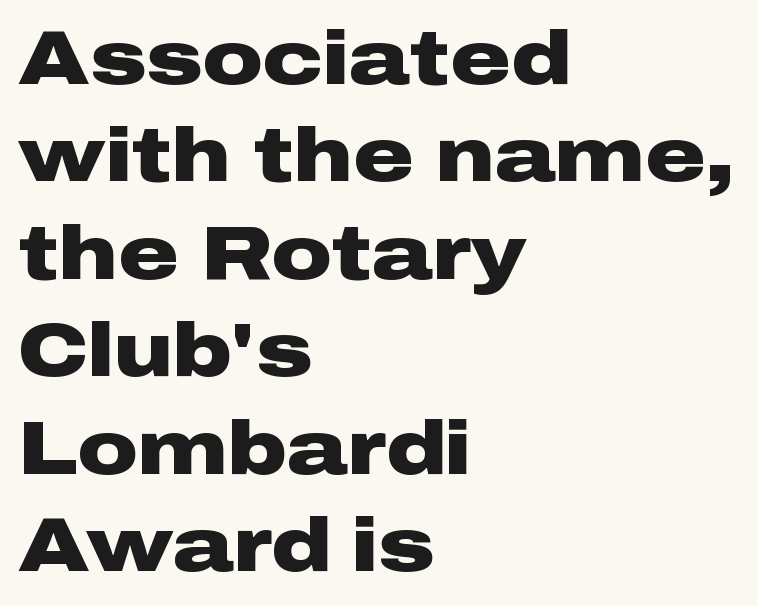
Q: Is the text bold? A: Yes.
Q: Is the text italic (slanted)? A: No, it is upright.
Q: Is the typeface a serif or a sans-serif typeface? A: Sans-serif.
Q: Is the text underlined? A: No.
Q: How is the paragraph aligned? A: Left-aligned.
Q: Is the spacing between letters normal or unusually wide? A: Normal.
Q: Is the spacing between lines tight, normal or loose? A: Normal.
Q: Width (condensed, normal, or wide)? A: Wide.
Q: Stroke contrast? A: Low.
Q: x-height? A: Medium.
Q: Monospaced? A: No.
